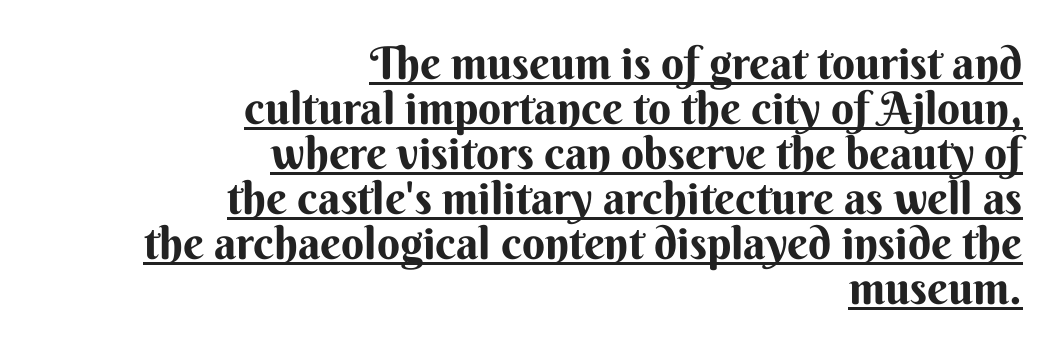
Q: Is the text italic (slanted)? A: No, it is upright.
Q: Is the typeface a serif or a sans-serif typeface? A: Sans-serif.
Q: Is the text underlined? A: Yes.
Q: How is the paragraph aligned? A: Right-aligned.
Q: Is the spacing between letters normal or unusually wide? A: Normal.
Q: Is the spacing between lines tight, normal or loose? A: Tight.
Q: Width (condensed, normal, or wide)? A: Normal.
Q: Stroke contrast? A: Medium.
Q: x-height? A: Small.
Q: Monospaced? A: No.
